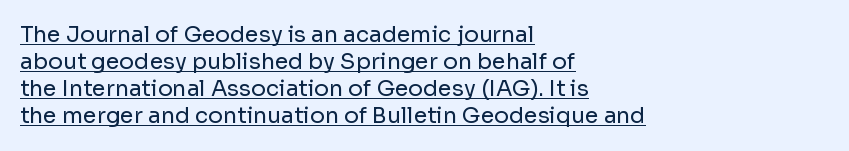
{"italic": "no", "bold": "no", "underline": "yes", "align": "left", "line_spacing_ratio": 1.23, "letter_spacing": "normal", "letter_spacing_em": 0.0, "glyph_px": 22}
